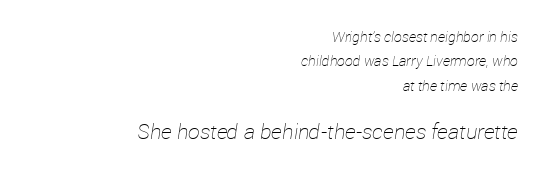
Q: Is the text bold? A: No.
Q: Is the text italic (slanted)? A: Yes, it leans right by about 12 degrees.
Q: Is the text underlined? A: No.
Q: How is the paragraph aligned? A: Right-aligned.
Q: Is the spacing between letters normal or unusually wide? A: Normal.
Q: Which block of text is set in a larger size, the first (top) or the second (bottom)? A: The second (bottom) one.
